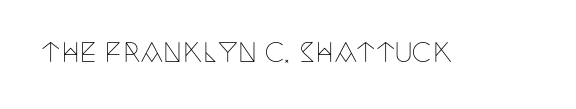
{"italic": "no", "bold": "no", "underline": "no", "letter_spacing": "normal", "letter_spacing_em": 0.0, "glyph_px": 26}
